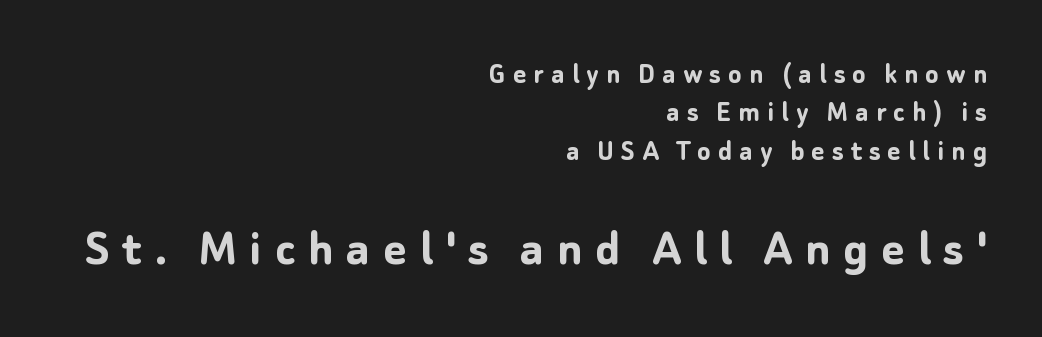
Q: Is the text bold? A: Yes.
Q: Is the text italic (slanted)? A: No, it is upright.
Q: Is the typeface a serif or a sans-serif typeface? A: Sans-serif.
Q: Is the text underlined? A: No.
Q: How is the paragraph aligned? A: Right-aligned.
Q: Is the spacing between letters normal or unusually wide? A: Unusually wide.
Q: Which block of text is set in a larger size, the first (top) or the second (bottom)? A: The second (bottom) one.
Q: Width (condensed, normal, or wide)? A: Normal.
Q: Stroke contrast? A: Low.
Q: x-height? A: Medium.
Q: Monospaced? A: No.
